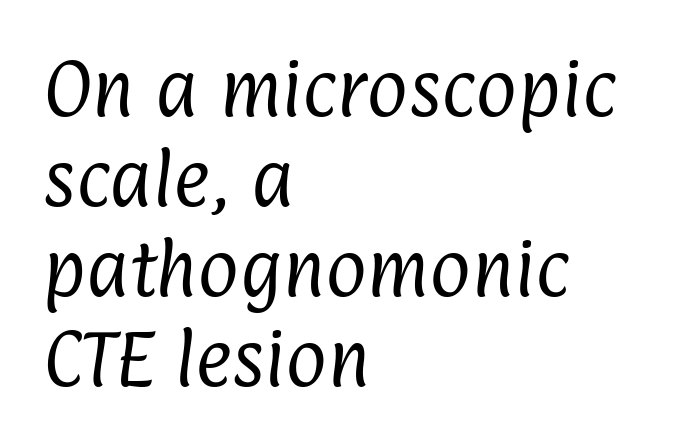
Q: Is the text bold? A: No.
Q: Is the typeface a serif or a sans-serif typeface? A: Sans-serif.
Q: Is the text underlined? A: No.
Q: How is the paragraph aligned? A: Left-aligned.
Q: Is the spacing between letters normal or unusually wide? A: Normal.
Q: Is the spacing between lines tight, normal or loose? A: Normal.
Q: Width (condensed, normal, or wide)? A: Condensed.
Q: Stroke contrast? A: Low.
Q: x-height? A: Medium.
Q: Monospaced? A: No.
